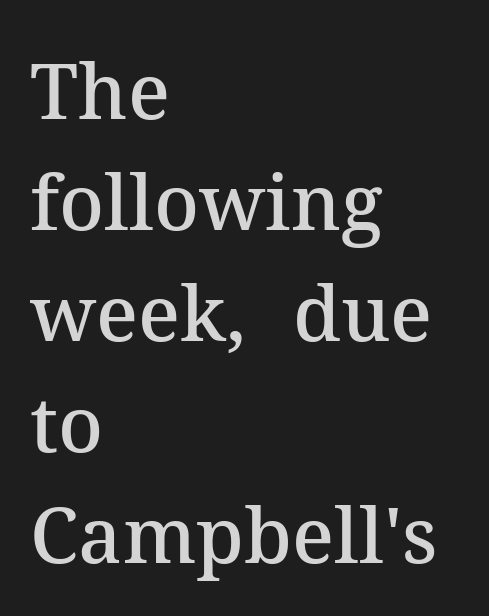
Slightly chunky letters — semibold, I'd say, not full bold. In terms of posture, this sample is upright. The lines in this sample share a left origin and differ only in where they stop. The passage shown is typed in a proportional face where columns would drift. Honestly, there is no underline to notice here at all.
